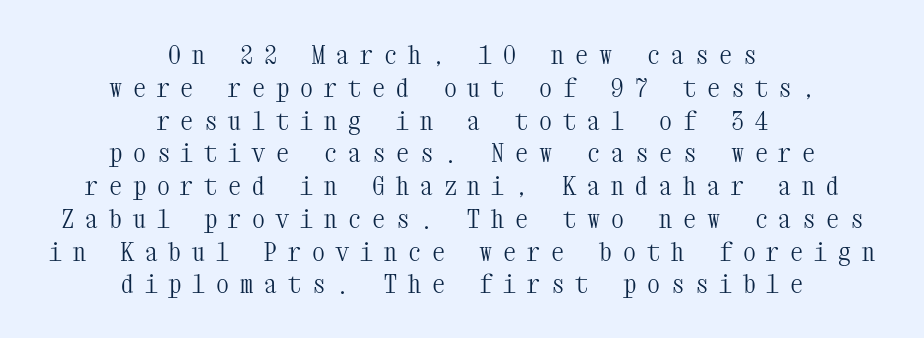
Weight class: somewhere from thin through regular. Short note: letters widely spaced. The typography opts for an upright posture over an oblique one. Honestly, the row spacing looks completely unremarkable.
